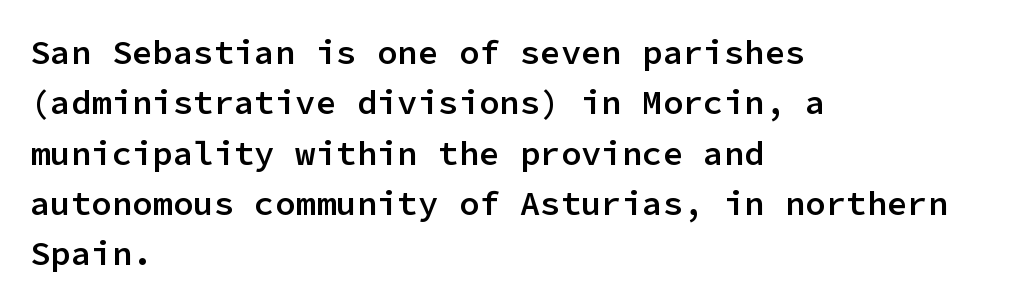
Slightly chunky letters — semibold, I'd say, not full bold. The passage shown has conventional tracking throughout. The strip under each line holds only bare page. Ascenders rise straight up at ninety degrees.
